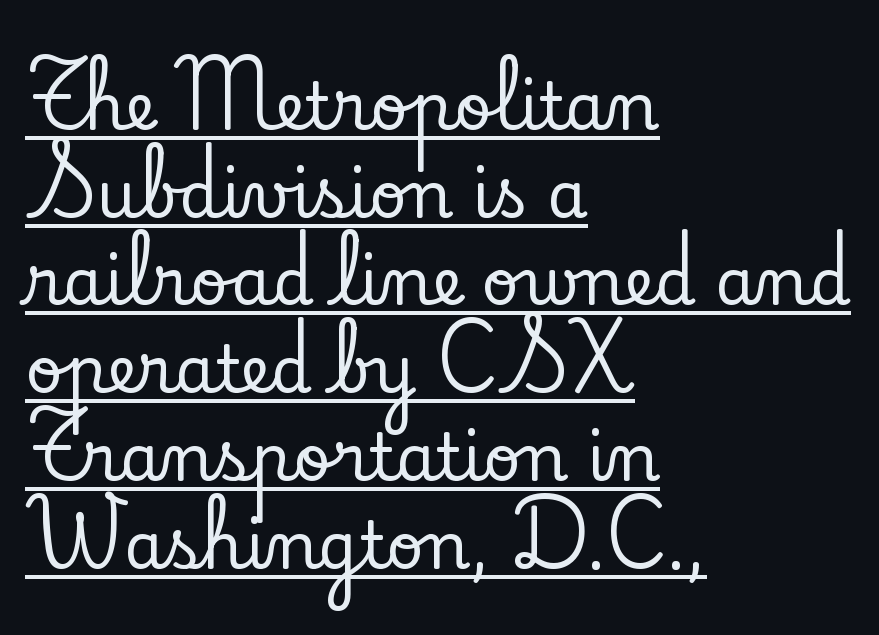
The image shows 65 px serif type, upright; set left-aligned, normal line spacing (1.35x), normal letter spacing, underlined; low stroke contrast and a small x-height.
